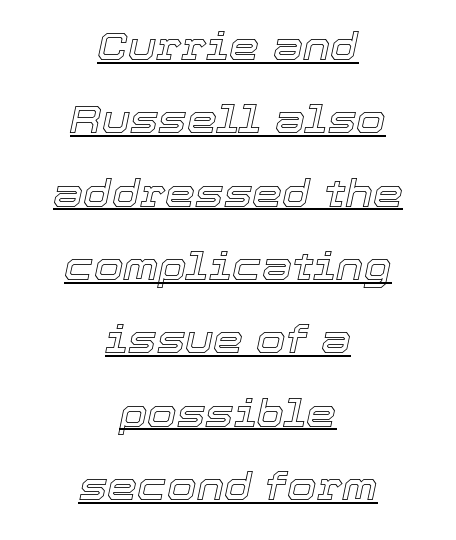
Short and long lines alike share a common midpoint. No extra tracking has been applied to these lines. Slanted lettering throughout. Proportional: the letters do not fall into vertical columns. Underline: present. A great deal of white space separates one row of letters from the next.
